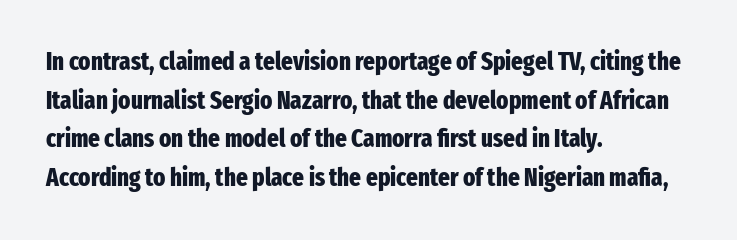
Q: Is the text bold? A: Yes.
Q: Is the text italic (slanted)? A: No, it is upright.
Q: Is the text underlined? A: No.
Q: How is the paragraph aligned? A: Left-aligned.
Q: Is the spacing between letters normal or unusually wide? A: Normal.
Q: Is the spacing between lines tight, normal or loose? A: Normal.
